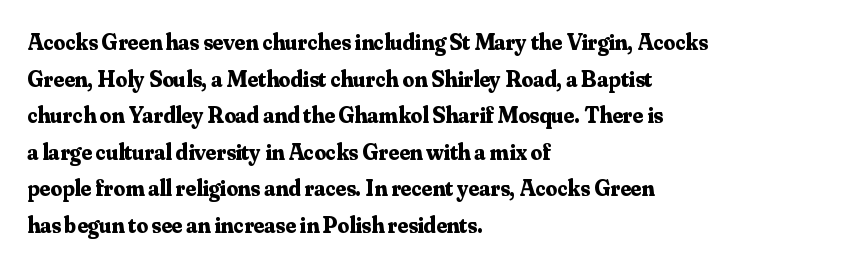
Visually the block forms a straight wall on the left and a jagged coastline on the right. The letters are bold, with thick, heavy strokes. The gap between lines stays unmarked. This sample keeps an unexceptional amount of space between lines. The horizontal fit of the characters is conventional and even. Vertical strokes here are truly vertical.
